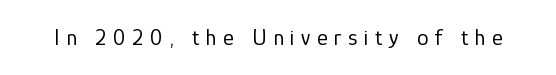
Characters follow at a spacing far wider than the type designer built in. The glyphs are unaccompanied by any horizontal stroke below them. The type sits square on the baseline with zero lean. The font is comparable to plain body text, perhaps lighter.
